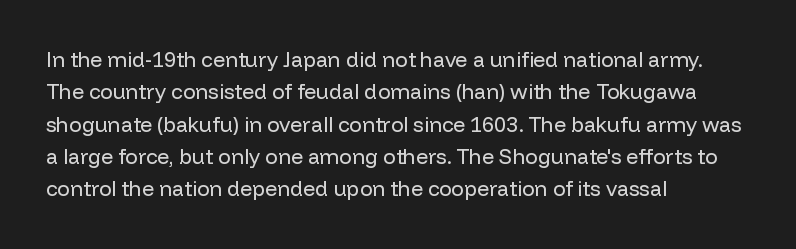
The image shows 21 px text type, upright; set left-aligned, normal line spacing (1.54x), normal letter spacing, not underlined.
